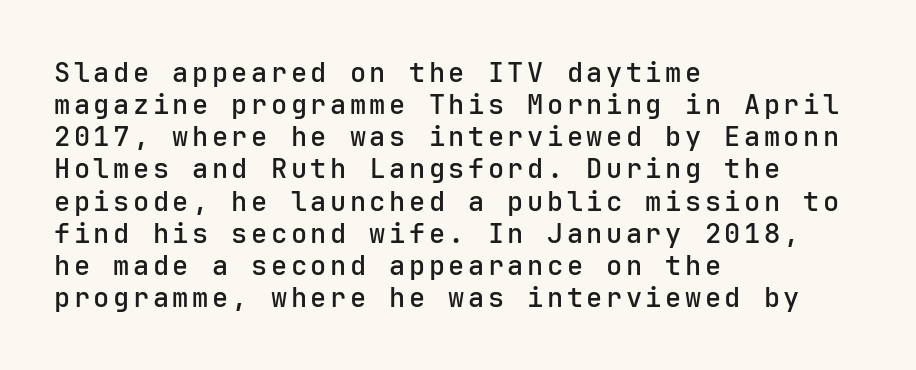
{"italic": "no", "bold": "semi", "underline": "no", "align": "left", "line_spacing_ratio": 1.19, "glyph_px": 27}
